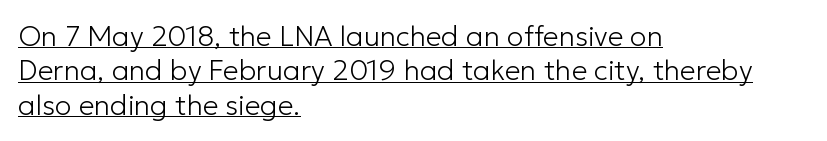
{"serif": "no", "italic": "no", "bold": "no", "weight": "light", "width": "normal", "stroke_contrast": "low", "x_height": "medium", "monospaced": "no", "underline": "yes", "align": "left", "line_spacing_ratio": 1.23, "letter_spacing": "normal", "letter_spacing_em": 0.0, "glyph_px": 28}
